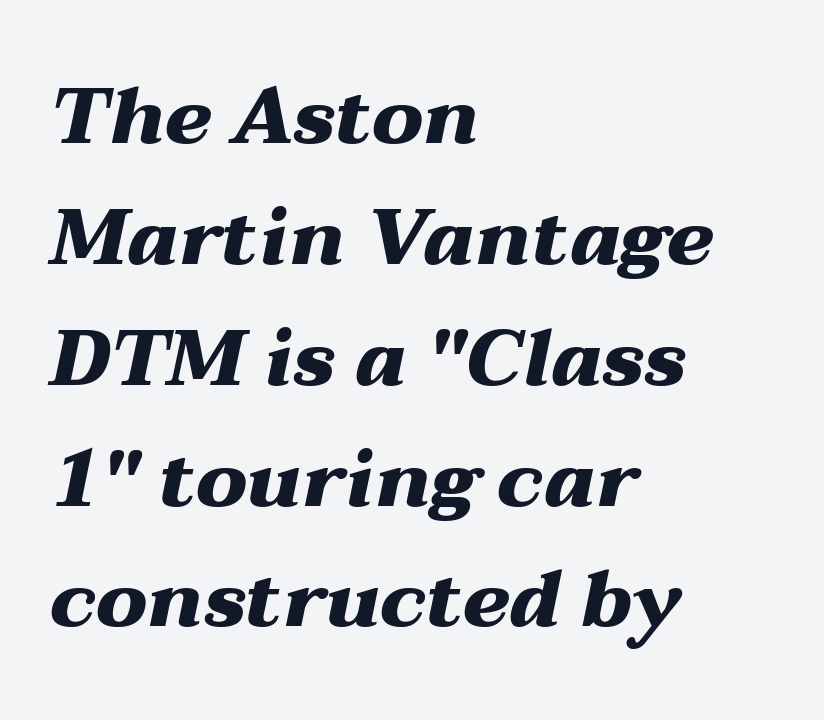
The image shows 79 px heavy, wide type, italic (leaning right); set left-aligned, normal line spacing (1.53x), normal letter spacing, not underlined; medium stroke contrast and a medium x-height.
